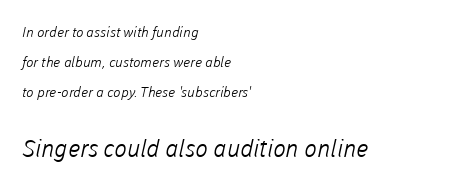
{"bold": "no", "underline": "no", "align": "left", "line_spacing": "loose", "line_spacing_ratio": 2.13, "letter_spacing": "normal", "letter_spacing_em": 0.0, "larger_block": "second", "size_ratio": 1.71, "glyph_px": 24}
